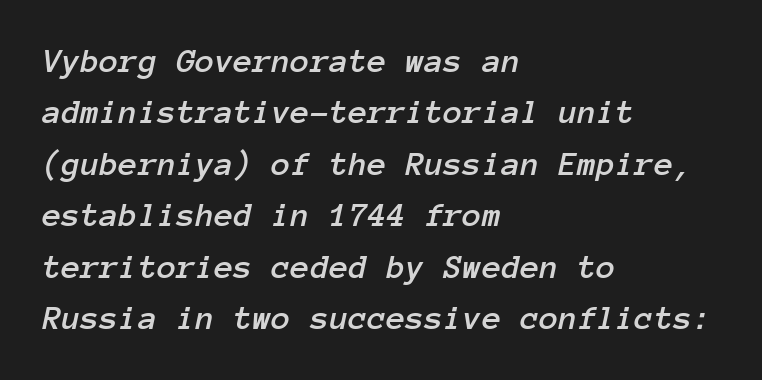
{"italic": "yes", "lean": "right", "slant_degrees": 12, "width": "normal", "stroke_contrast": "low", "x_height": "medium", "monospaced": "yes", "underline": "no", "align": "left", "line_spacing": "normal", "line_spacing_ratio": 1.47, "letter_spacing": "normal", "letter_spacing_em": 0.0, "glyph_px": 35}
